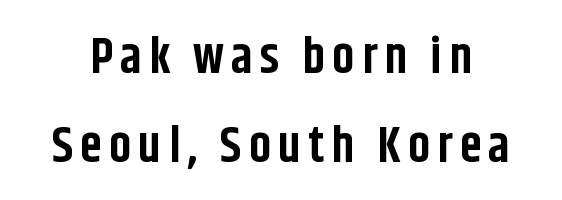
Heavy-handed strokes throughout: this text is bold. The lettering stays uniformly vertical, giving the passage a roman look. A typesetter would call this proportional, since set widths differ per character. Check where the strokes stop: nothing finishes them off — pure sans.
